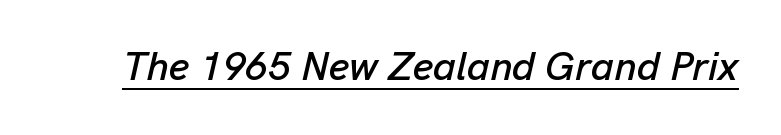
{"italic": "yes", "lean": "right", "slant_degrees": 13, "width": "normal", "stroke_contrast": "low", "x_height": "medium", "monospaced": "no", "underline": "yes", "letter_spacing": "normal", "letter_spacing_em": 0.0, "glyph_px": 40}
